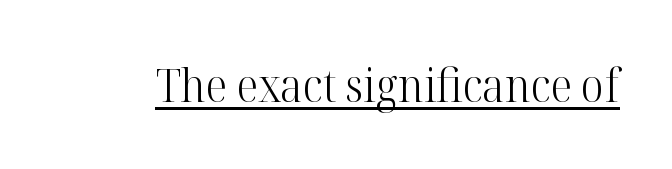
The image shows 45 px light serif type, upright; set normal letter spacing, underlined; high stroke contrast and a medium x-height.
